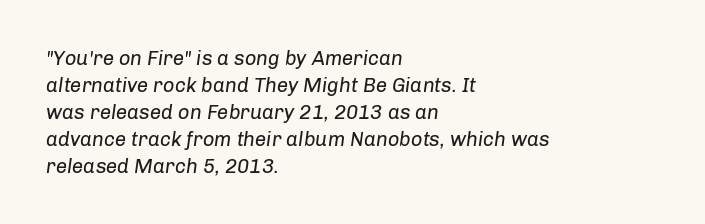
The image shows 20 px text type, italic (leaning right); set left-aligned, normal line spacing (1.35x), normal letter spacing, not underlined.
